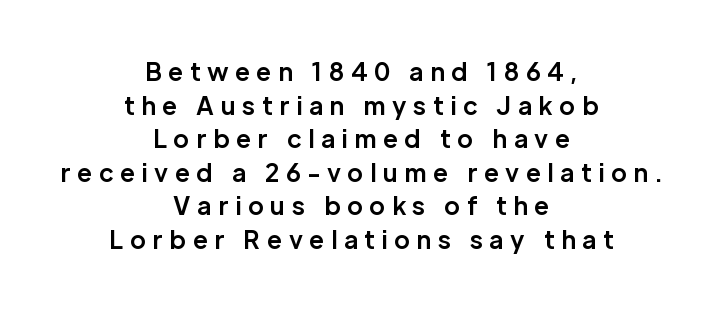
Q: Is the text bold? A: Yes.
Q: Is the text italic (slanted)? A: No, it is upright.
Q: Is the text underlined? A: No.
Q: How is the paragraph aligned? A: Centered.
Q: Is the spacing between letters normal or unusually wide? A: Unusually wide.
Q: Is the spacing between lines tight, normal or loose? A: Normal.
